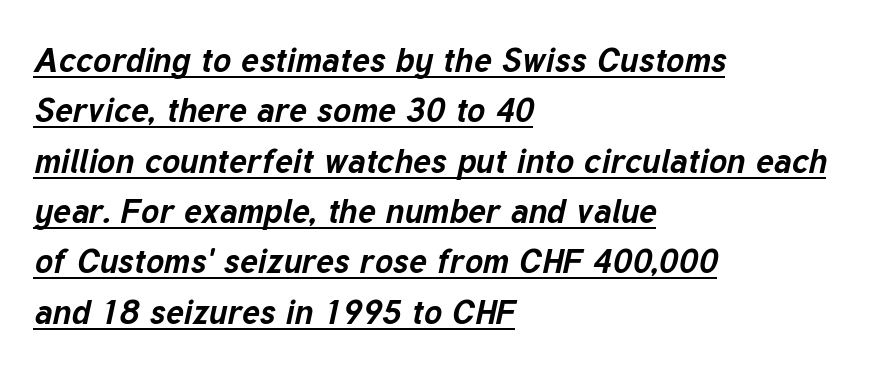
Q: Is the text bold? A: Yes.
Q: Is the text italic (slanted)? A: Yes, it leans right by about 12 degrees.
Q: Is the text underlined? A: Yes.
Q: How is the paragraph aligned? A: Left-aligned.
Q: Is the spacing between letters normal or unusually wide? A: Normal.
Q: Is the spacing between lines tight, normal or loose? A: Normal.
Q: Width (condensed, normal, or wide)? A: Normal.
Q: Stroke contrast? A: Low.
Q: x-height? A: Medium.
Q: Monospaced? A: No.
